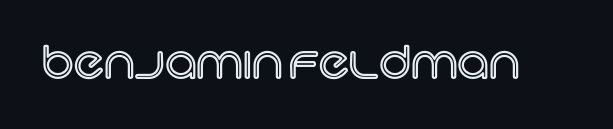
{"italic": "no", "width": "normal", "x_height": "large", "monospaced": "no", "underline": "no", "letter_spacing": "normal", "letter_spacing_em": 0.0, "glyph_px": 44}
